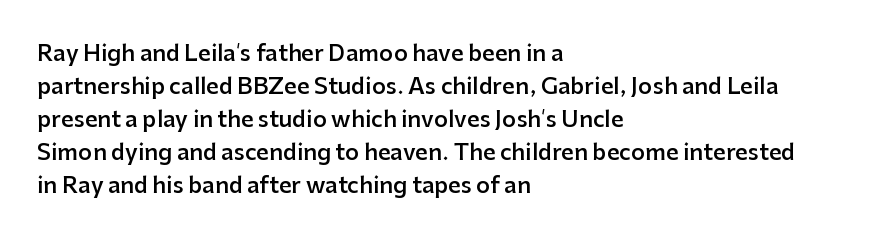
The image shows 22 px text type, upright; set left-aligned, normal line spacing (1.5x), normal letter spacing, not underlined.
